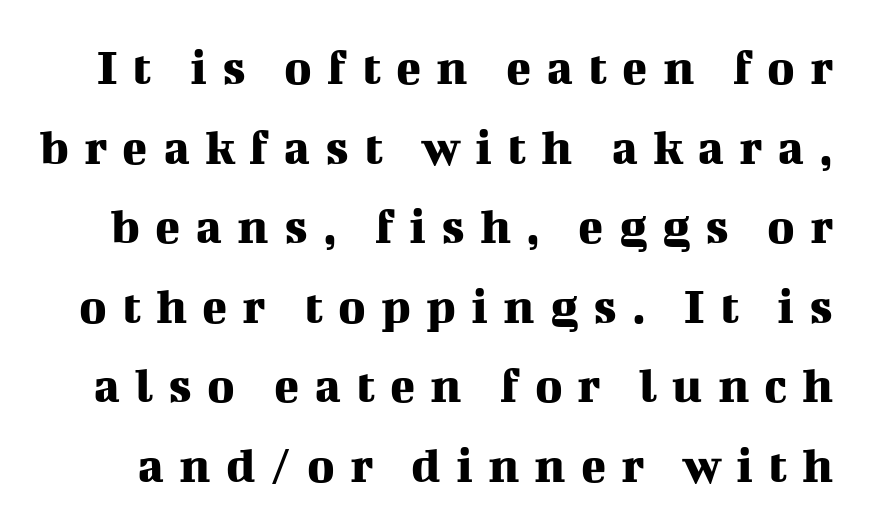
This sample keeps an unexceptional amount of space between lines. Characters remain perfectly vertical along every line. Look at the tracking — it's clearly loosened, letters drifting apart. To sum up the face: it has serifs. Underlining? Definitely not there.
